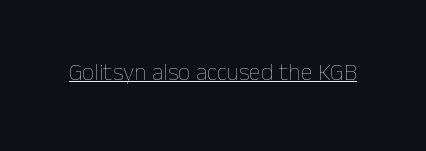
Q: Is the text bold? A: No.
Q: Is the text italic (slanted)? A: No, it is upright.
Q: Is the text underlined? A: Yes.
Q: Is the spacing between letters normal or unusually wide? A: Normal.
